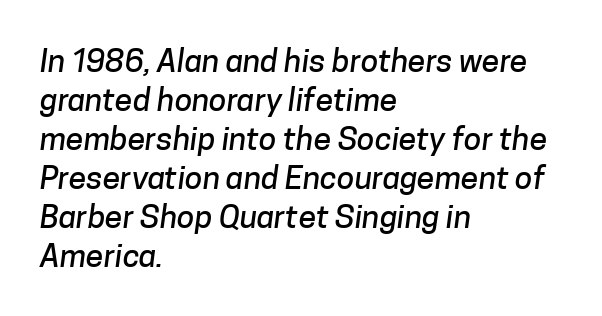
Q: Is the typeface a serif or a sans-serif typeface? A: Sans-serif.
Q: Is the text underlined? A: No.
Q: How is the paragraph aligned? A: Left-aligned.
Q: Is the spacing between letters normal or unusually wide? A: Normal.
Q: Width (condensed, normal, or wide)? A: Normal.
Q: Stroke contrast? A: Low.
Q: x-height? A: Medium.
Q: Monospaced? A: No.
